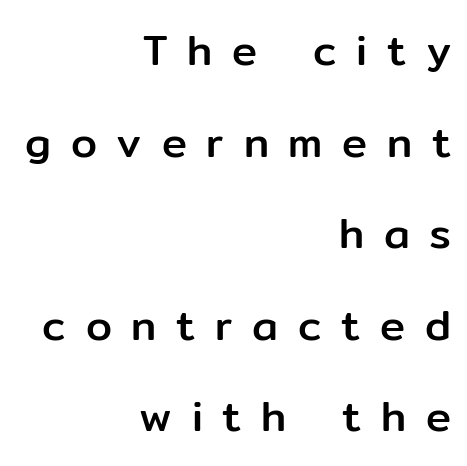
The image shows 42 px sans-serif type, upright; set right-aligned, loose line spacing (2.18x), unusually wide letter spacing (+0.47 em), not underlined; low stroke contrast and a medium x-height.
